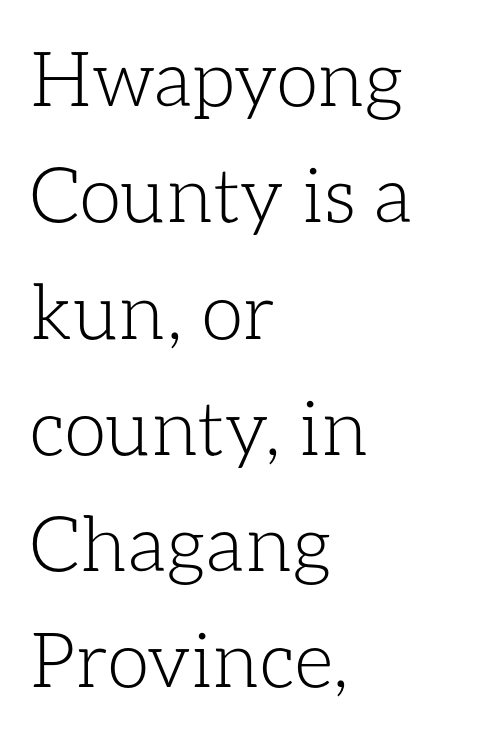
How are the letters spaced? Ordinarily, with no added tracking. The lines sit at an ordinary, default distance from one another. Anything drawn beneath the words? Only blank space. Is the type heavy? It reads as light-to-regular instead. Posture: straight, roman, zero tilt.
